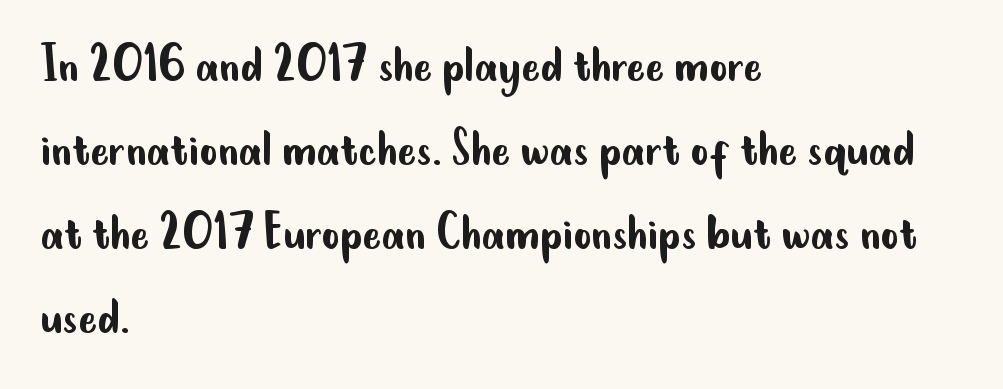
{"serif": "no", "italic": "no", "bold": "no", "weight": "regular", "width": "condensed", "stroke_contrast": "low", "x_height": "small", "monospaced": "no", "underline": "no", "align": "left", "line_spacing": "normal", "line_spacing_ratio": 1.5, "letter_spacing": "normal", "letter_spacing_em": 0.0, "glyph_px": 56}
